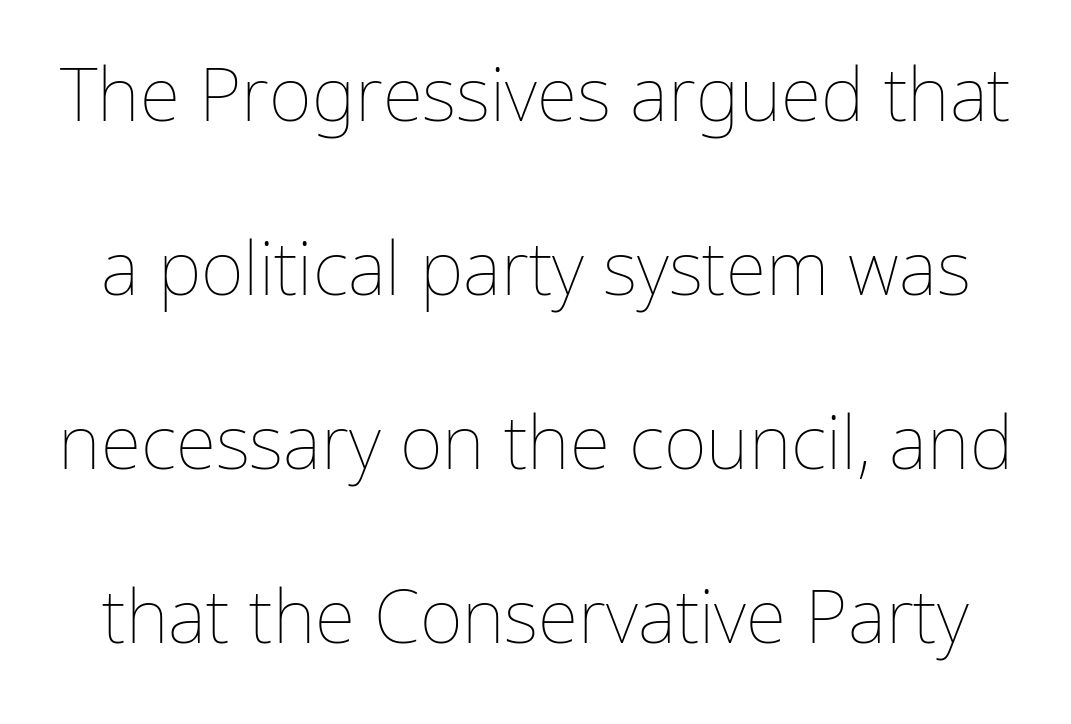
The letters look calm and open, with moderate or lighter stems. You can tell it's not italic because the verticals are truly vertical. Character widths vary here, with narrow letters taking less room than wide ones. Students, observe: this is what heavily led, spacious text looks like.
